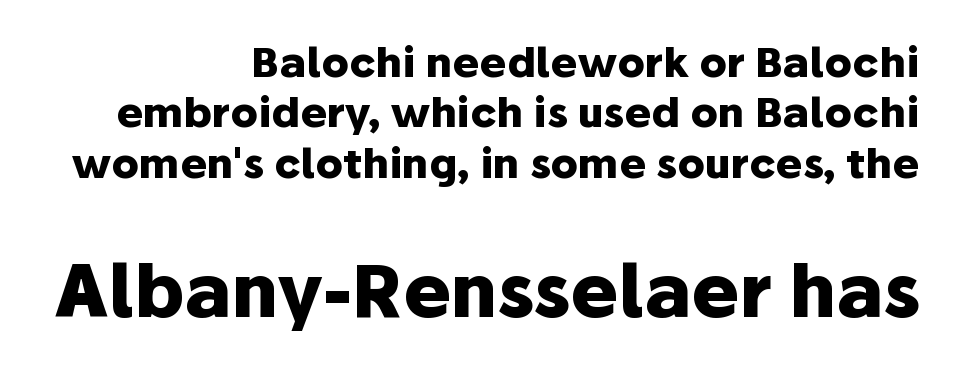
The image shows 72 px heavy sans-serif type, upright; set right-aligned, line spacing 1.23x, normal letter spacing, not underlined; the second (bottom) block is 1.76x larger; low stroke contrast and a medium x-height.
